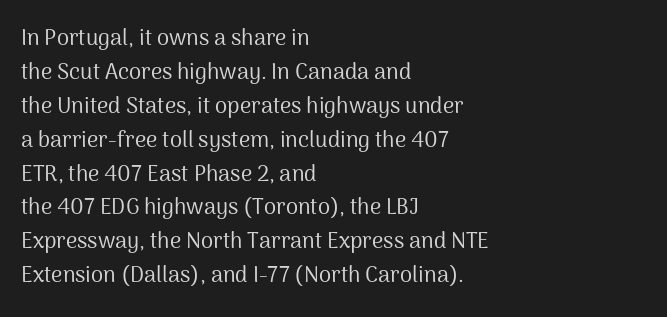
Q: Is the text bold? A: No.
Q: Is the text italic (slanted)? A: No, it is upright.
Q: Is the text underlined? A: No.
Q: How is the paragraph aligned? A: Left-aligned.
Q: Is the spacing between letters normal or unusually wide? A: Normal.
Q: Is the spacing between lines tight, normal or loose? A: Normal.
